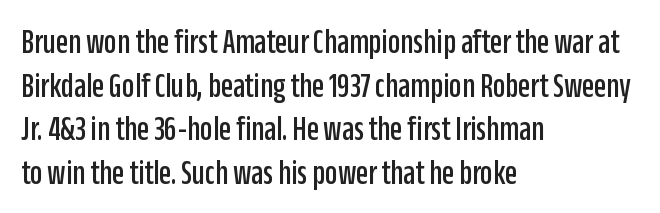
The vertical gap from one line to the next is medium. The line texture is even and compact thanks to regular tracking. This rendering features lettering with no underline. No italicization has been applied; the sample stays upright.
